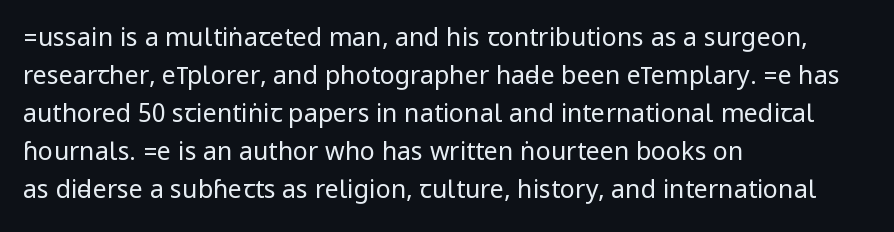
{"italic": "no", "bold": "no", "underline": "no", "align": "left", "line_spacing": "normal", "line_spacing_ratio": 1.52, "letter_spacing": "normal", "letter_spacing_em": 0.0, "glyph_px": 25}
